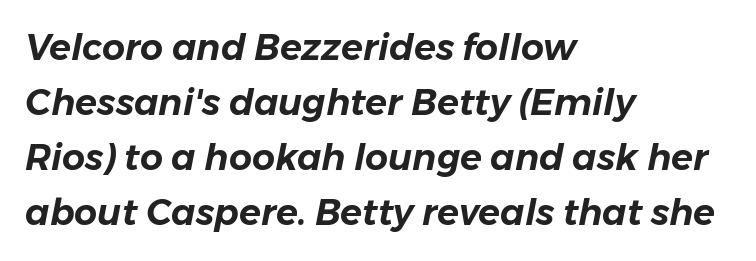
{"italic": "yes", "lean": "right", "slant_degrees": 11, "width": "normal", "stroke_contrast": "low", "x_height": "medium", "monospaced": "no", "underline": "no", "align": "left", "line_spacing": "normal", "line_spacing_ratio": 1.53, "letter_spacing": "normal", "letter_spacing_em": 0.0, "glyph_px": 36}
